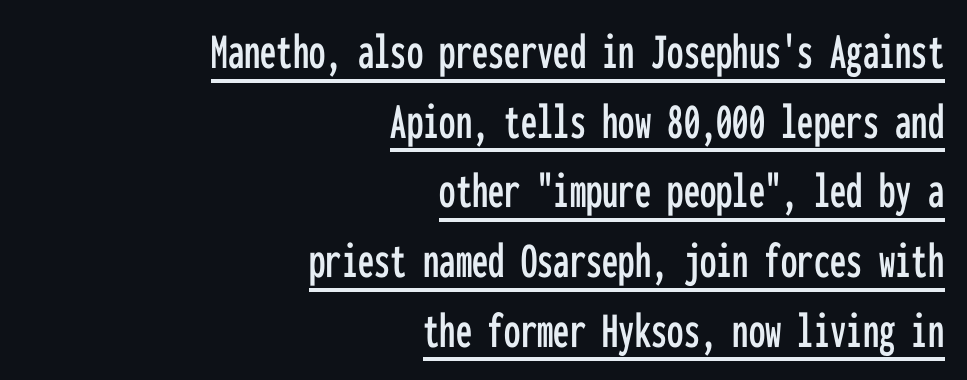
{"serif": "no", "italic": "no", "width": "condensed", "stroke_contrast": "low", "x_height": "medium", "monospaced": "yes", "underline": "yes", "align": "right", "line_spacing": "normal", "line_spacing_ratio": 1.34, "letter_spacing": "normal", "letter_spacing_em": 0.0, "glyph_px": 52}
